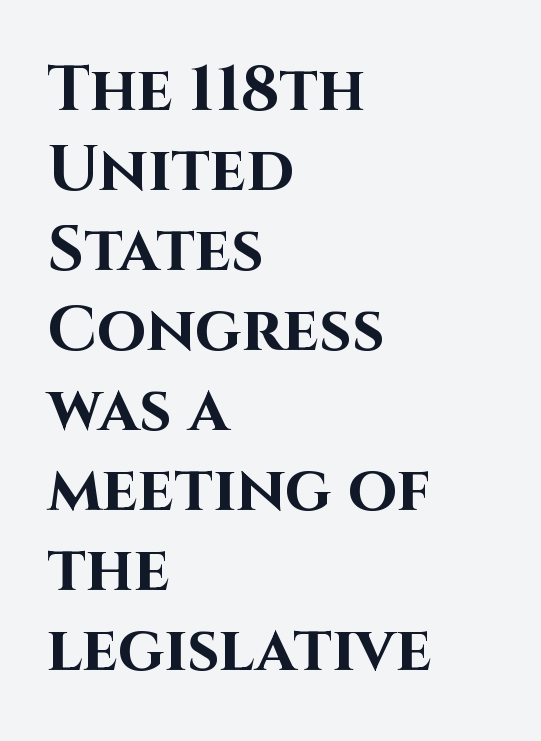
Q: Is the text bold? A: Yes.
Q: Is the text italic (slanted)? A: No, it is upright.
Q: Is the typeface a serif or a sans-serif typeface? A: Sans-serif.
Q: Is the text underlined? A: No.
Q: How is the paragraph aligned? A: Left-aligned.
Q: Is the spacing between letters normal or unusually wide? A: Normal.
Q: Is the spacing between lines tight, normal or loose? A: Normal.
Q: Width (condensed, normal, or wide)? A: Normal.
Q: Stroke contrast? A: High.
Q: x-height? A: Large.
Q: Monospaced? A: No.
